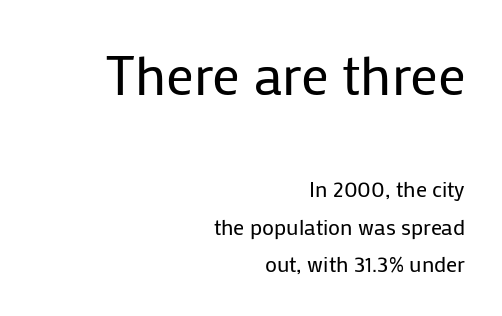
{"serif": "no", "italic": "no", "bold": "no", "weight": "regular", "width": "normal", "stroke_contrast": "low", "x_height": "medium", "monospaced": "no", "underline": "no", "align": "right", "line_spacing": "normal", "line_spacing_ratio": 1.7, "letter_spacing": "normal", "letter_spacing_em": 0.0, "larger_block": "first", "size_ratio": 2.5, "glyph_px": 55}
